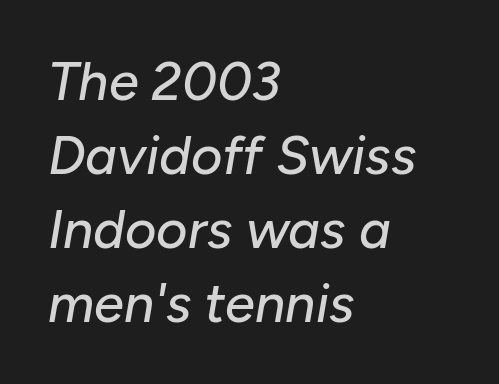
Leftover space on each line is placed entirely after the last word. You could not count columns in this text — the font is proportionally spaced. Yep, that's italic — everything's leaning. The space beneath each line is pristine and unruled. Leading: standard. Honestly, the letter spacing is just normal — you wouldn't notice it.
